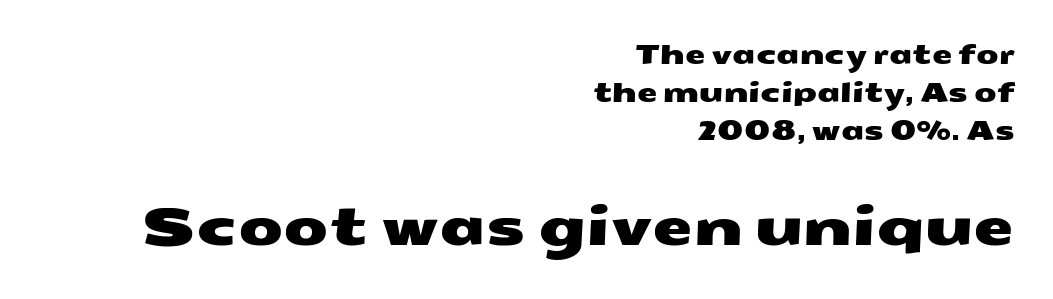
The letters in the lower block stand taller than those in the block above. Layout note: lines flush right. Is this a fixed-width face? No — the glyphs have proportional, varying widths. Observe the absence of serifs on each vertical stroke in this sample. The baseline area is clear.
